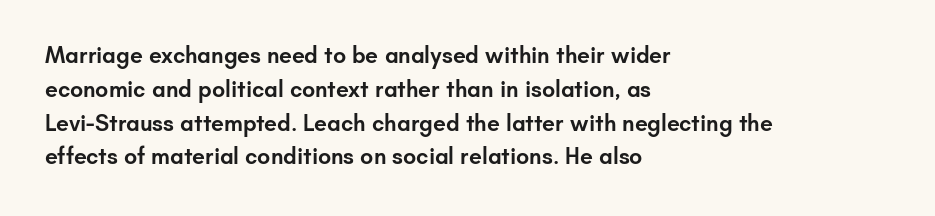
{"italic": "no", "bold": "semi", "underline": "no", "align": "left", "line_spacing": "normal", "line_spacing_ratio": 1.47, "letter_spacing": "normal", "letter_spacing_em": 0.0, "glyph_px": 23}
